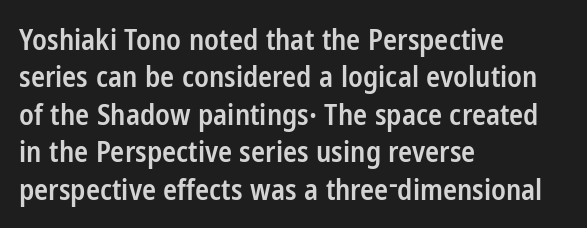
Q: Is the text bold? A: Semi-bold.
Q: Is the text italic (slanted)? A: No, it is upright.
Q: Is the typeface a serif or a sans-serif typeface? A: Sans-serif.
Q: Is the text underlined? A: No.
Q: How is the paragraph aligned? A: Left-aligned.
Q: Is the spacing between letters normal or unusually wide? A: Normal.
Q: Is the spacing between lines tight, normal or loose? A: Normal.
Q: Width (condensed, normal, or wide)? A: Condensed.
Q: Stroke contrast? A: Low.
Q: x-height? A: Medium.
Q: Monospaced? A: No.
